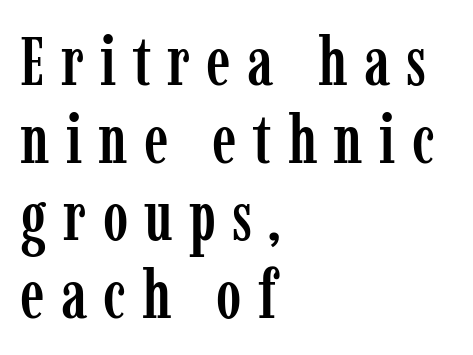
Q: Is the text italic (slanted)? A: No, it is upright.
Q: Is the typeface a serif or a sans-serif typeface? A: Serif.
Q: Is the text underlined? A: No.
Q: How is the paragraph aligned? A: Left-aligned.
Q: Is the spacing between letters normal or unusually wide? A: Unusually wide.
Q: Is the spacing between lines tight, normal or loose? A: Tight.
Q: Width (condensed, normal, or wide)? A: Condensed.
Q: Stroke contrast? A: Low.
Q: x-height? A: Medium.
Q: Monospaced? A: No.
